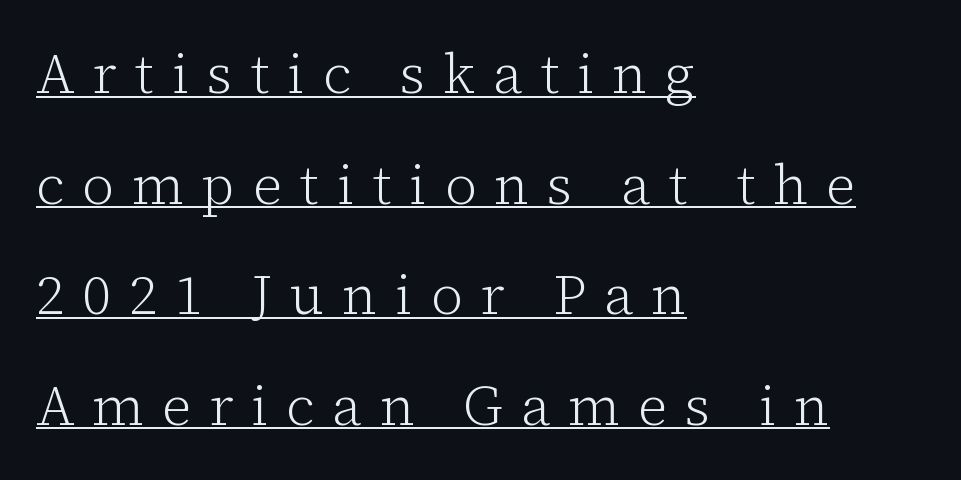
The image shows 55 px light serif type, upright; set left-aligned, loose line spacing (2.01x), unusually wide letter spacing (+0.32 em), underlined; low stroke contrast and a medium x-height.
